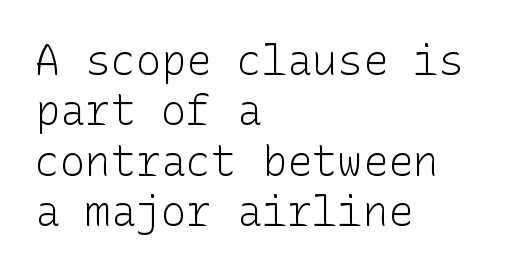
Rendered with straight, roman letterforms. No extra tracking has been applied to these lines. The typeface chosen for these lines omits serifs. The lines are quadded left.
